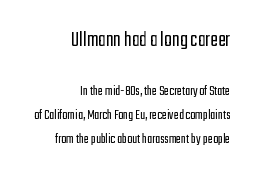
The image shows 23 px text type, upright; set right-aligned, normal line spacing (1.62x), normal letter spacing, not underlined; the first (top) block is 1.53x larger.
